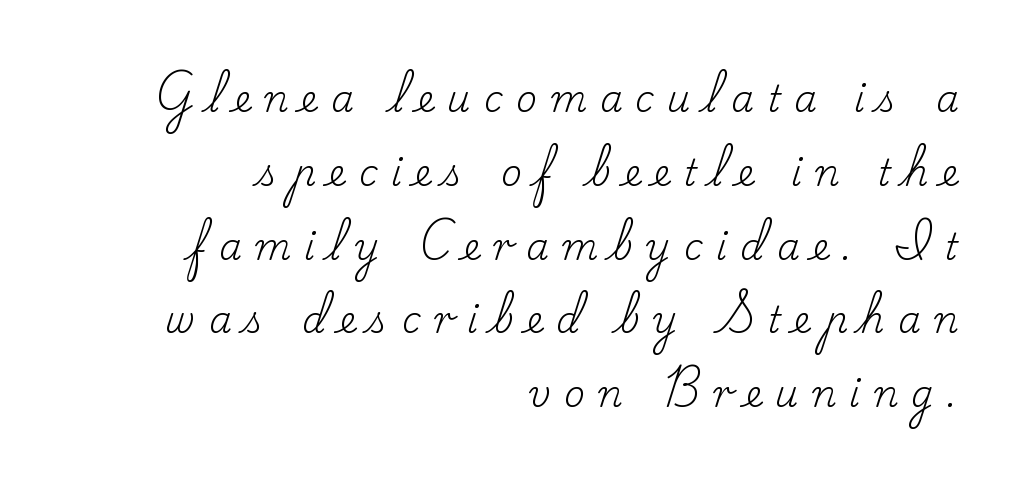
The image shows 36 px regular-weight serif type; set right-aligned, loose line spacing (2.05x), unusually wide letter spacing (+0.37 em), not underlined; low stroke contrast and a small x-height.
